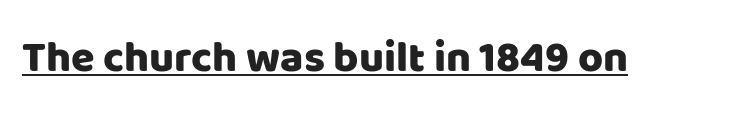
Q: Is the text italic (slanted)? A: No, it is upright.
Q: Is the typeface a serif or a sans-serif typeface? A: Sans-serif.
Q: Is the text underlined? A: Yes.
Q: Is the spacing between letters normal or unusually wide? A: Normal.
Q: Width (condensed, normal, or wide)? A: Normal.
Q: Stroke contrast? A: Low.
Q: x-height? A: Large.
Q: Monospaced? A: No.
